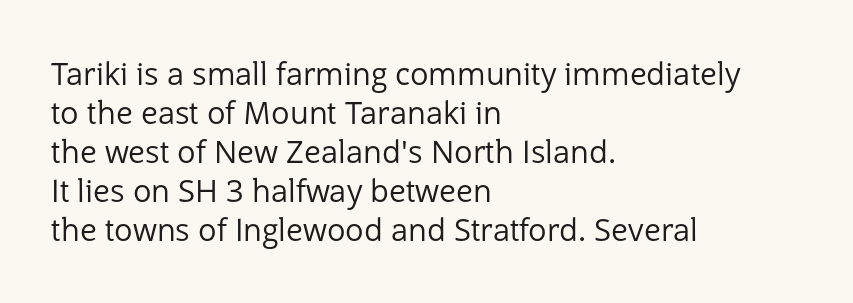
Line beginnings align vertically; line endings do not. The letters look calm and open, with moderate or lighter stems. Words appear dense and cohesive because spacing is normal. The typeface chosen for these lines omits serifs. The specimen omits any rule beneath the text block's lines. The leading is moderate, giving the passage an even texture.
